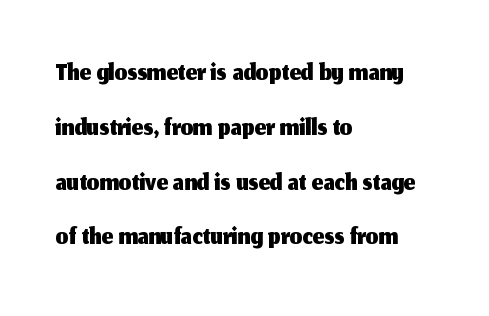
Unlike a traditional serif, this face leaves its strokes unadorned. Vertical strokes here are truly vertical. Notice how the passage keeps a crisp vertical edge on the left only. The designer left line spacing at the default.
